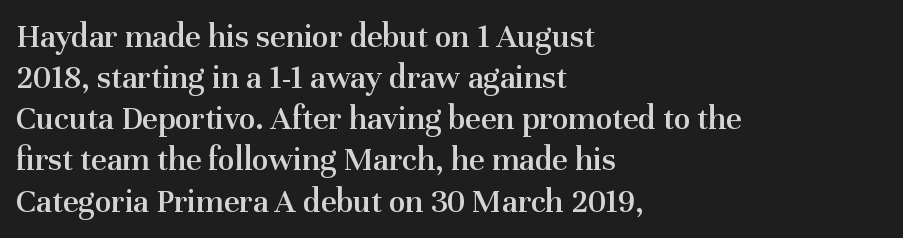
Q: Is the text bold? A: Semi-bold.
Q: Is the text italic (slanted)? A: No, it is upright.
Q: Is the typeface a serif or a sans-serif typeface? A: Serif.
Q: Is the text underlined? A: No.
Q: How is the paragraph aligned? A: Left-aligned.
Q: Is the spacing between letters normal or unusually wide? A: Normal.
Q: Width (condensed, normal, or wide)? A: Normal.
Q: Stroke contrast? A: Medium.
Q: x-height? A: Medium.
Q: Monospaced? A: No.
